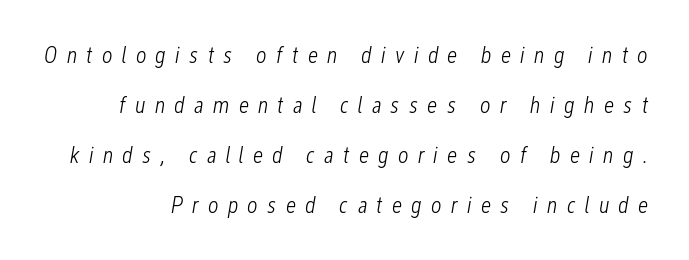
The image shows 23 px text type, italic (leaning right); set loose line spacing (2.17x), unusually wide letter spacing (+0.4 em), not underlined.
